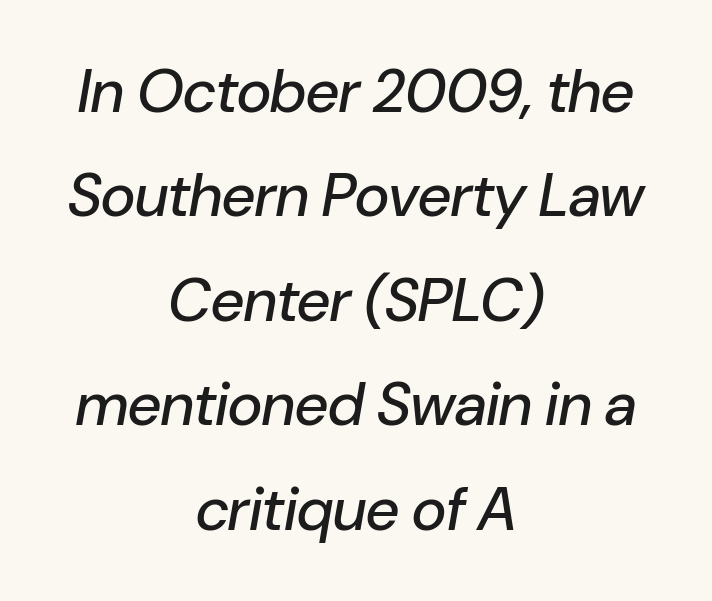
Q: Is the text italic (slanted)? A: Yes, it leans right by about 10 degrees.
Q: Is the text underlined? A: No.
Q: How is the paragraph aligned? A: Centered.
Q: Is the spacing between letters normal or unusually wide? A: Normal.
Q: Width (condensed, normal, or wide)? A: Normal.
Q: Stroke contrast? A: Low.
Q: x-height? A: Medium.
Q: Monospaced? A: No.
